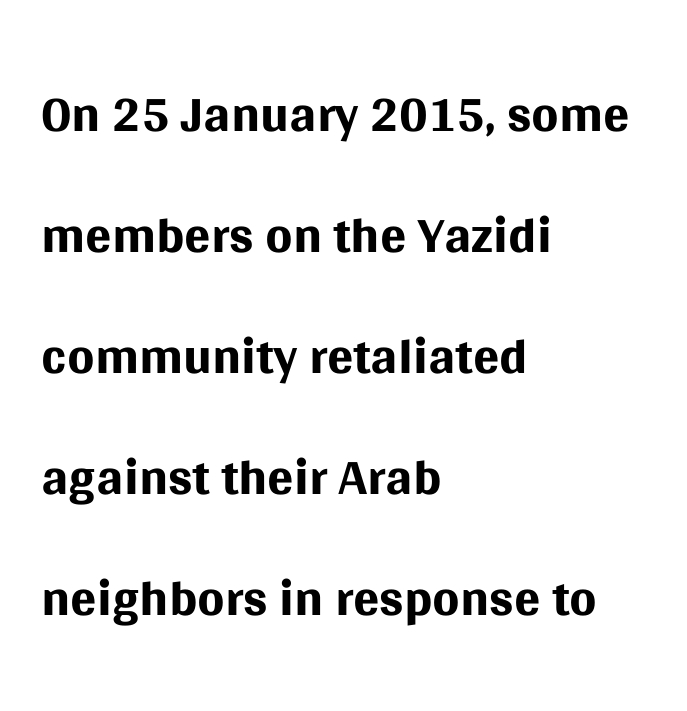
{"serif": "no", "italic": "no", "bold": "no", "weight": "regular", "width": "normal", "stroke_contrast": "medium", "x_height": "large", "monospaced": "no", "underline": "no", "align": "left", "line_spacing": "normal", "line_spacing_ratio": 1.55, "letter_spacing": "normal", "letter_spacing_em": 0.0, "glyph_px": 78}
